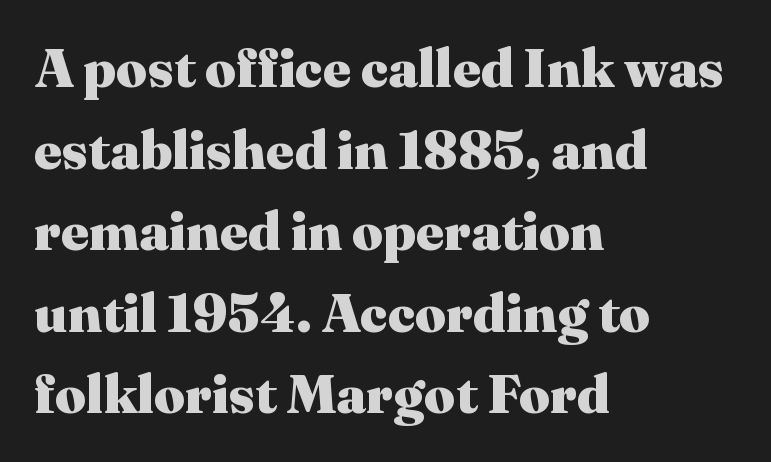
The font is running at its bold setting. Character widths vary here, with narrow letters taking less room than wide ones. Words appear dense and cohesive because spacing is normal. Unlike italic type, these characters show no tilt at all. The typeface chosen for these lines features serifs.
